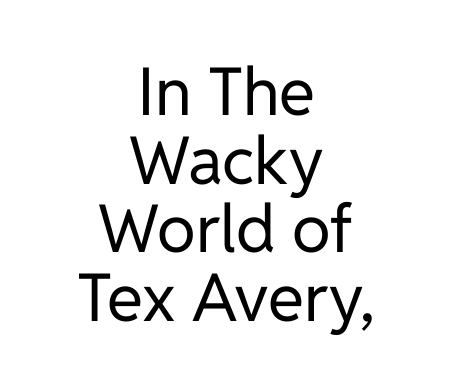
A sans-serif font was chosen for this passage. Between one letter and the next there's only the usual sliver of space. Stems here are at most as thick as an everyday book face. Upright lettering throughout.
